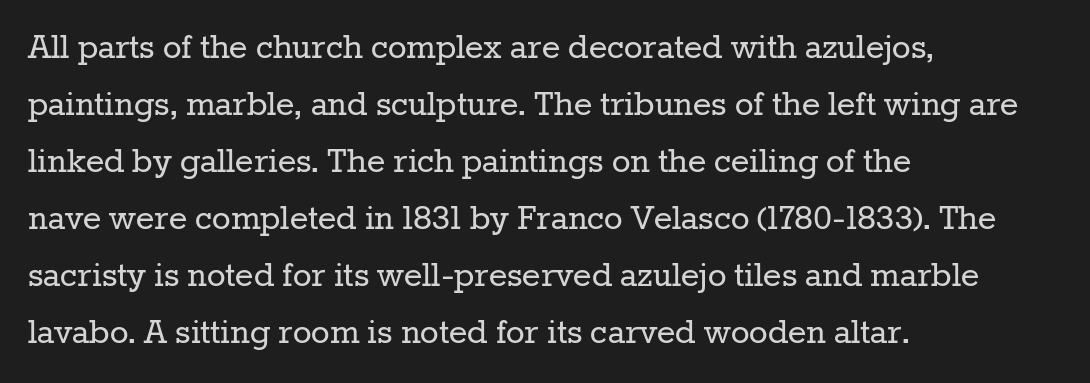
{"serif": "yes", "italic": "no", "bold": "no", "weight": "regular", "width": "normal", "stroke_contrast": "low", "x_height": "medium", "monospaced": "no", "underline": "no", "align": "left", "line_spacing": "normal", "line_spacing_ratio": 1.46, "letter_spacing": "normal", "letter_spacing_em": 0.0, "glyph_px": 39}
